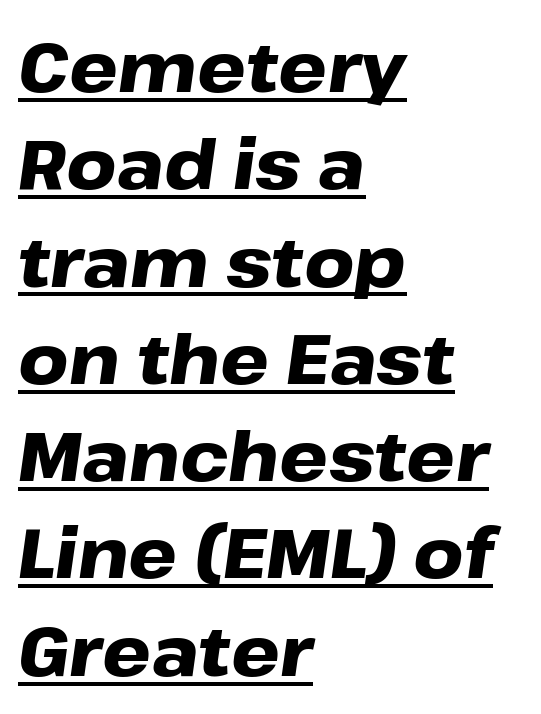
Leading matches the norm, producing a regular column. Default kerning and tracking; the words read as compact shapes. You could not count columns in this text — the font is proportionally spaced. One-word summary of the alignment: left. The letters are slanted; this is an italic face. Caption: lettering with a line underneath.
